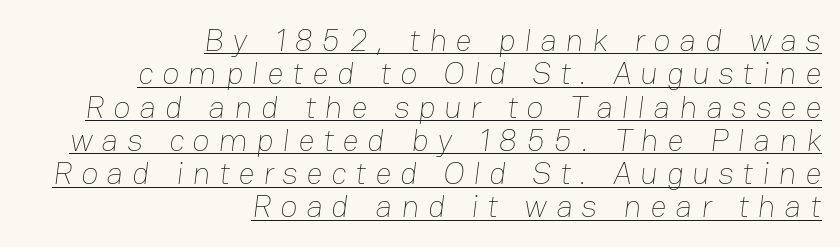
The image shows 32 px thin type; set right-aligned, tight line spacing (1.04x), unusually wide letter spacing (+0.27 em), underlined; low stroke contrast and a medium x-height.
